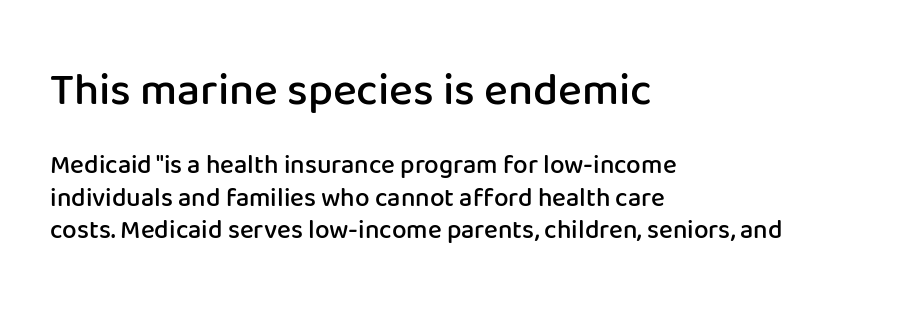
The image shows 45 px semibold sans-serif type, upright; set left-aligned, normal line spacing (1.25x), normal letter spacing, not underlined; the first (top) block is 1.73x larger; low stroke contrast and a medium x-height.
